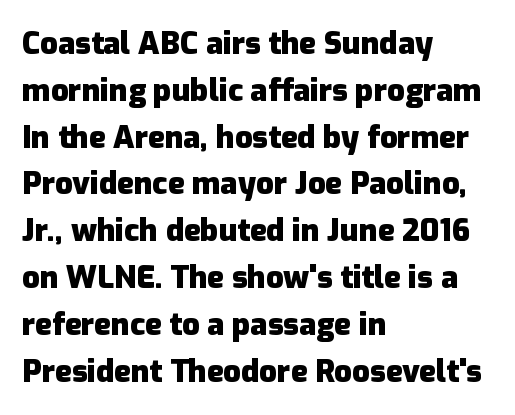
{"serif": "no", "italic": "no", "bold": "yes", "weight": "heavy", "width": "normal", "stroke_contrast": "low", "x_height": "medium", "monospaced": "no", "underline": "no", "align": "left", "line_spacing": "normal", "line_spacing_ratio": 1.51, "letter_spacing": "normal", "letter_spacing_em": 0.0, "glyph_px": 31}
